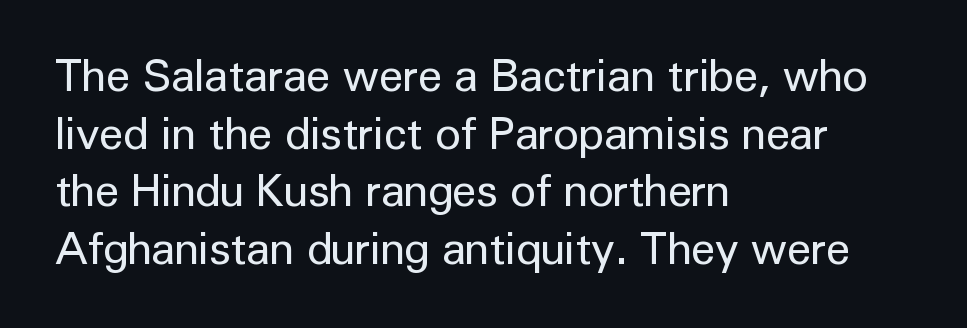
Q: Is the text bold? A: No.
Q: Is the text italic (slanted)? A: No, it is upright.
Q: Is the typeface a serif or a sans-serif typeface? A: Sans-serif.
Q: Is the text underlined? A: No.
Q: How is the paragraph aligned? A: Left-aligned.
Q: Is the spacing between letters normal or unusually wide? A: Normal.
Q: Is the spacing between lines tight, normal or loose? A: Normal.
Q: Width (condensed, normal, or wide)? A: Normal.
Q: Stroke contrast? A: Low.
Q: x-height? A: Medium.
Q: Monospaced? A: No.
